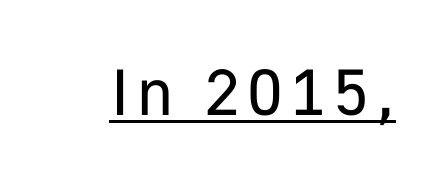
The image shows 65 px regular-weight sans-serif type, upright; set underlined; low stroke contrast and a medium x-height.
